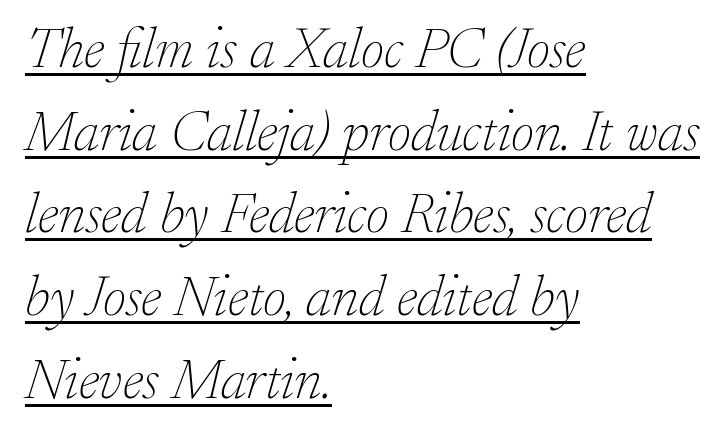
Q: Is the text bold? A: No.
Q: Is the text italic (slanted)? A: Yes, it leans right by about 17 degrees.
Q: Is the typeface a serif or a sans-serif typeface? A: Serif.
Q: Is the text underlined? A: Yes.
Q: How is the paragraph aligned? A: Left-aligned.
Q: Is the spacing between letters normal or unusually wide? A: Normal.
Q: Is the spacing between lines tight, normal or loose? A: Normal.
Q: Width (condensed, normal, or wide)? A: Normal.
Q: Stroke contrast? A: Low.
Q: x-height? A: Small.
Q: Monospaced? A: No.
